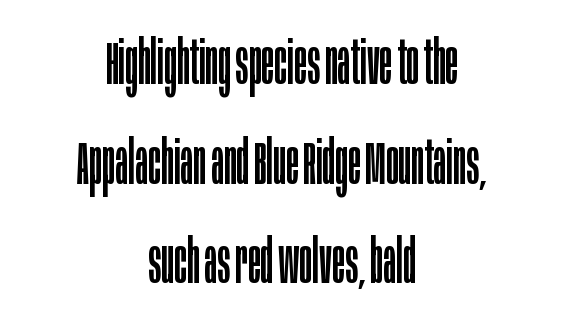
The image shows 60 px regular-weight, condensed sans-serif type, upright; set centered, normal line spacing (1.66x), normal letter spacing, not underlined; low stroke contrast and a large x-height.
